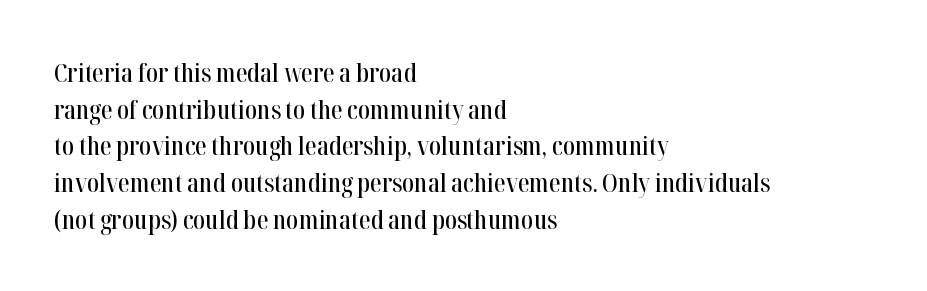
Q: Is the text italic (slanted)? A: No, it is upright.
Q: Is the text underlined? A: No.
Q: How is the paragraph aligned? A: Left-aligned.
Q: Is the spacing between letters normal or unusually wide? A: Normal.
Q: Is the spacing between lines tight, normal or loose? A: Normal.
